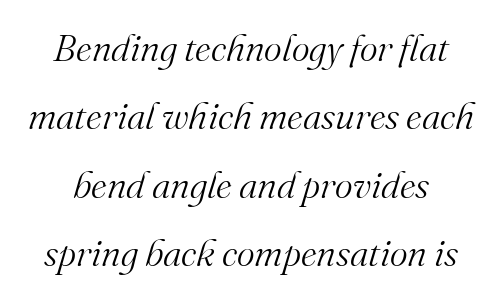
{"serif": "yes", "italic": "yes", "lean": "right", "slant_degrees": 16, "bold": "no", "weight": "light", "width": "normal", "stroke_contrast": "medium", "x_height": "small", "monospaced": "no", "underline": "no", "line_spacing_ratio": 1.8, "letter_spacing": "normal", "letter_spacing_em": 0.0, "glyph_px": 38}
